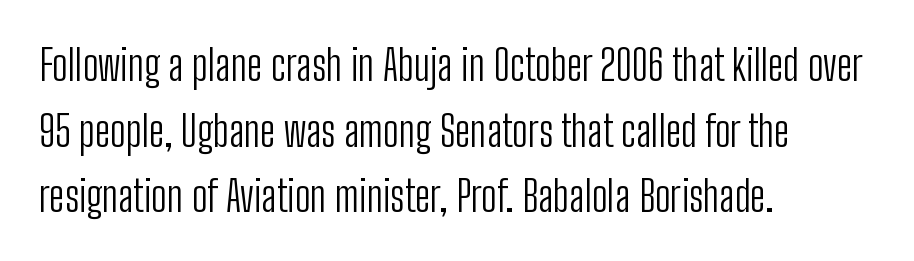
This block has exactly the height ordinary leading produces. The zone under the glyphs is completely vacant. A student would call this left alignment; a typographer would say flush left, rag right. The lettering holds an erect, upright posture throughout. Stems here are at most as thick as an everyday book face. To sum up the face: it is a sans, with no serifs.
